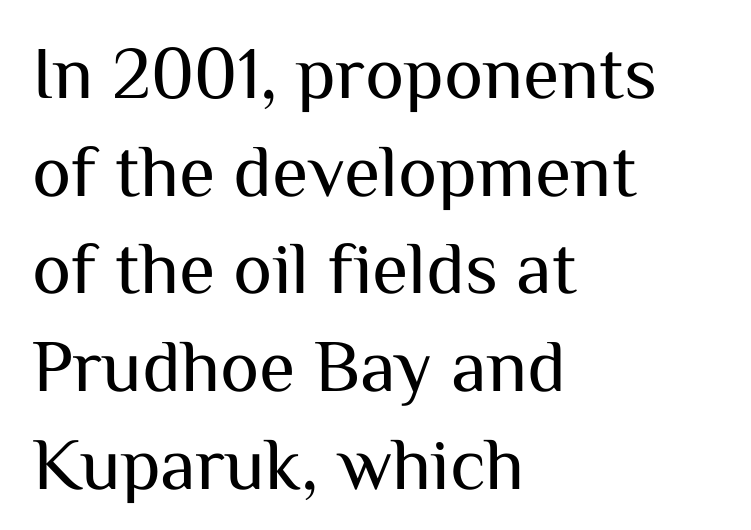
Q: Is the text bold? A: No.
Q: Is the text italic (slanted)? A: No, it is upright.
Q: Is the typeface a serif or a sans-serif typeface? A: Sans-serif.
Q: Is the text underlined? A: No.
Q: How is the paragraph aligned? A: Left-aligned.
Q: Is the spacing between letters normal or unusually wide? A: Normal.
Q: Is the spacing between lines tight, normal or loose? A: Normal.
Q: Width (condensed, normal, or wide)? A: Normal.
Q: Stroke contrast? A: Medium.
Q: x-height? A: Medium.
Q: Monospaced? A: No.
